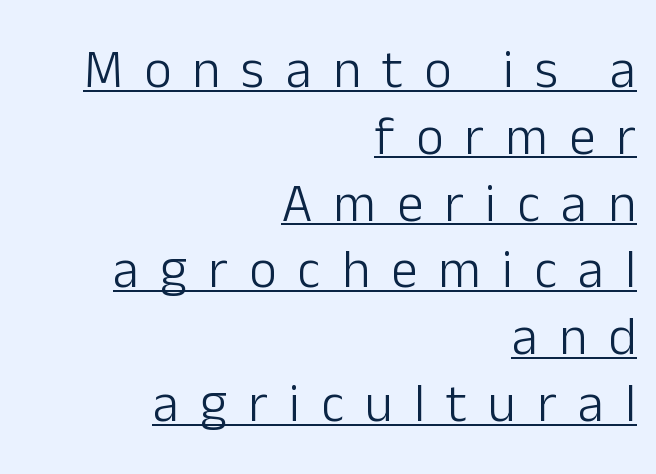
{"serif": "no", "italic": "no", "bold": "no", "weight": "light", "width": "normal", "stroke_contrast": "low", "x_height": "medium", "monospaced": "no", "underline": "yes", "align": "right", "line_spacing": "normal", "line_spacing_ratio": 1.26, "letter_spacing": "wide", "letter_spacing_em": 0.4, "glyph_px": 53}
